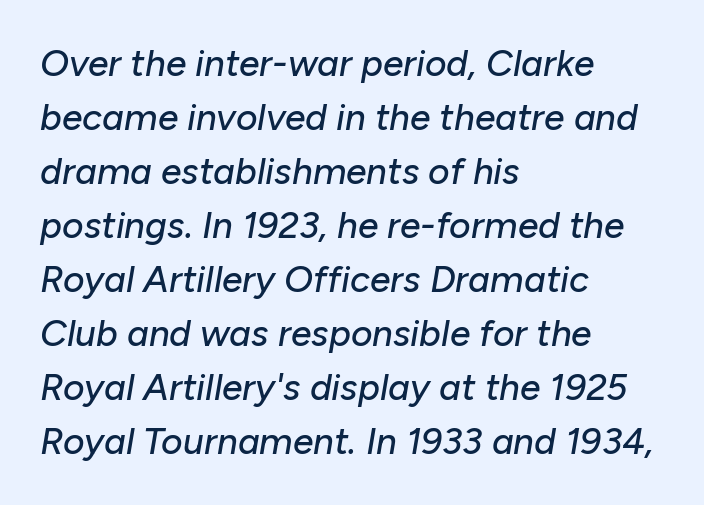
The image shows 37 px text type, italic (leaning right); set left-aligned, normal line spacing (1.46x), normal letter spacing, not underlined; low stroke contrast and a medium x-height.
